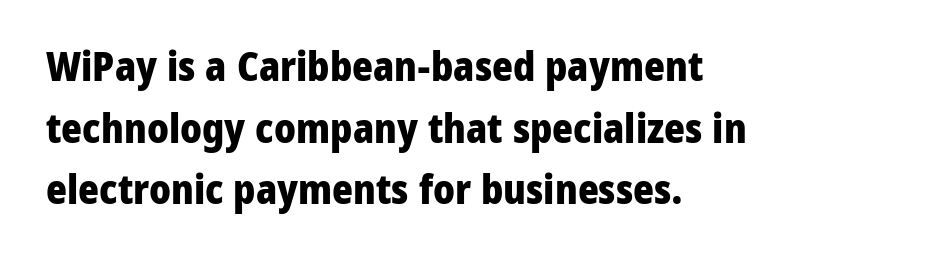
Q: Is the text bold? A: Yes.
Q: Is the text italic (slanted)? A: No, it is upright.
Q: Is the typeface a serif or a sans-serif typeface? A: Sans-serif.
Q: Is the text underlined? A: No.
Q: How is the paragraph aligned? A: Left-aligned.
Q: Is the spacing between letters normal or unusually wide? A: Normal.
Q: Is the spacing between lines tight, normal or loose? A: Normal.
Q: Width (condensed, normal, or wide)? A: Normal.
Q: Stroke contrast? A: Low.
Q: x-height? A: Medium.
Q: Monospaced? A: No.
